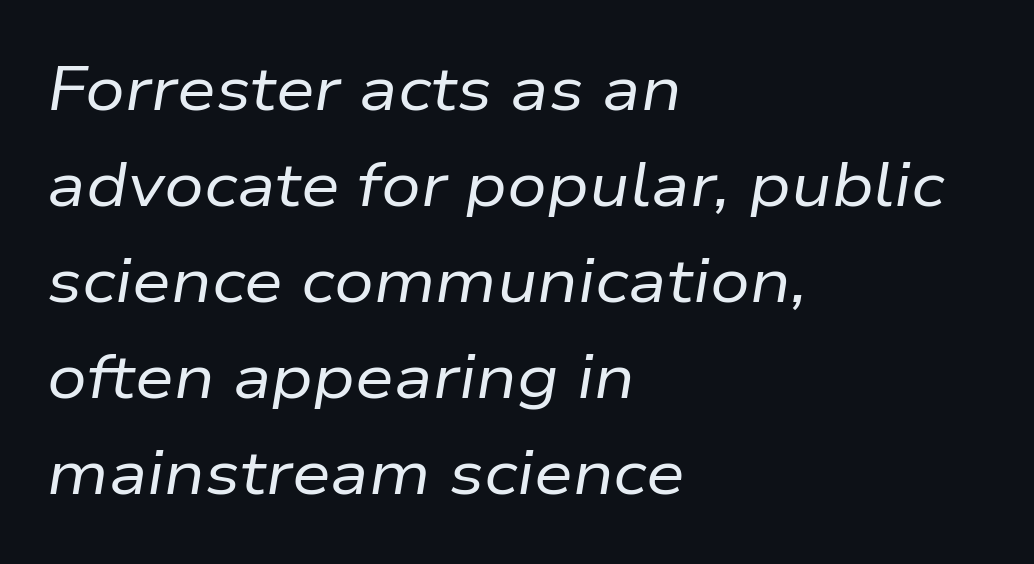
The specimen reads as italic at a glance. Characters follow at the spacing the type designer built in. Horizontally, the lines are justified to the leading edge only. Rule under the text: the space is simply empty.
